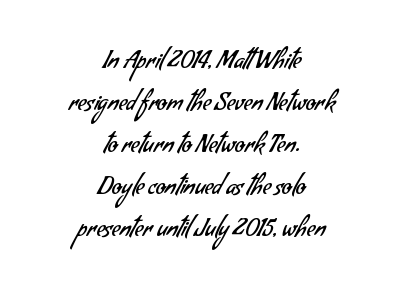
The image shows 23 px text type; set centered, line spacing 1.83x, normal letter spacing, not underlined.
